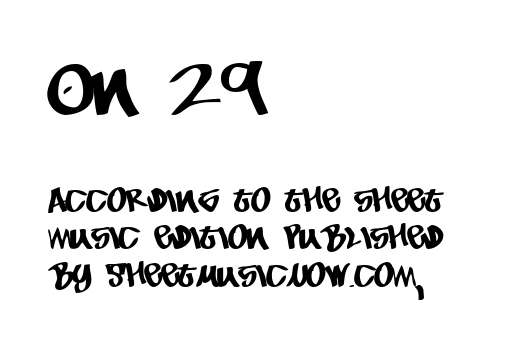
Q: Is the typeface a serif or a sans-serif typeface? A: Sans-serif.
Q: Is the text underlined? A: No.
Q: How is the paragraph aligned? A: Left-aligned.
Q: Is the spacing between letters normal or unusually wide? A: Normal.
Q: Is the spacing between lines tight, normal or loose? A: Tight.
Q: Which block of text is set in a larger size, the first (top) or the second (bottom)? A: The first (top) one.
Q: Width (condensed, normal, or wide)? A: Condensed.
Q: Stroke contrast? A: Low.
Q: x-height? A: Large.
Q: Monospaced? A: No.
